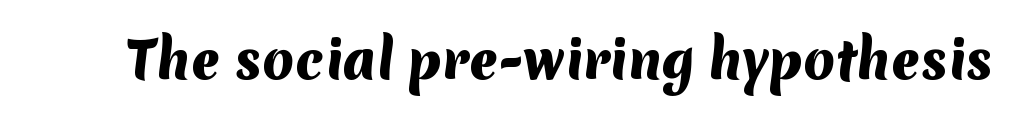
The image shows 51 px heavy sans-serif type; set normal letter spacing, not underlined; medium stroke contrast and a medium x-height.
